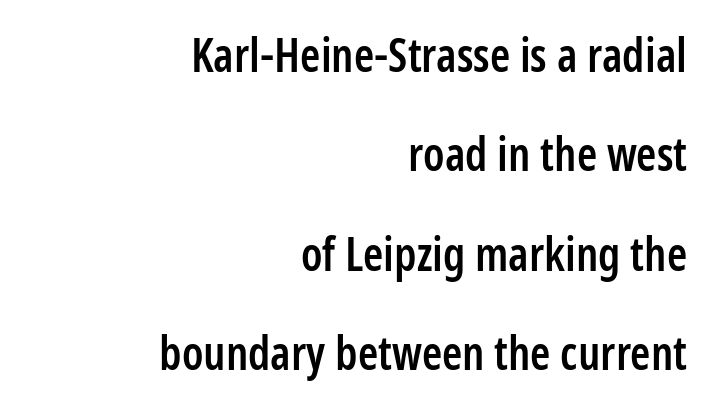
The image shows 46 px semibold, condensed sans-serif type, upright; set right-aligned, loose line spacing (2.16x), normal letter spacing, not underlined; low stroke contrast and a medium x-height.
